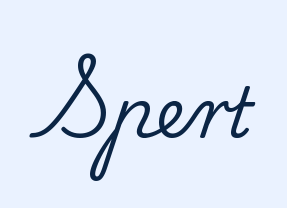
Q: Is the text italic (slanted)? A: Yes.
Q: Is the typeface a serif or a sans-serif typeface? A: Serif.
Q: Is the text underlined? A: No.
Q: Is the spacing between letters normal or unusually wide? A: Normal.
Q: Width (condensed, normal, or wide)? A: Normal.
Q: Stroke contrast? A: Low.
Q: x-height? A: Small.
Q: Monospaced? A: No.
